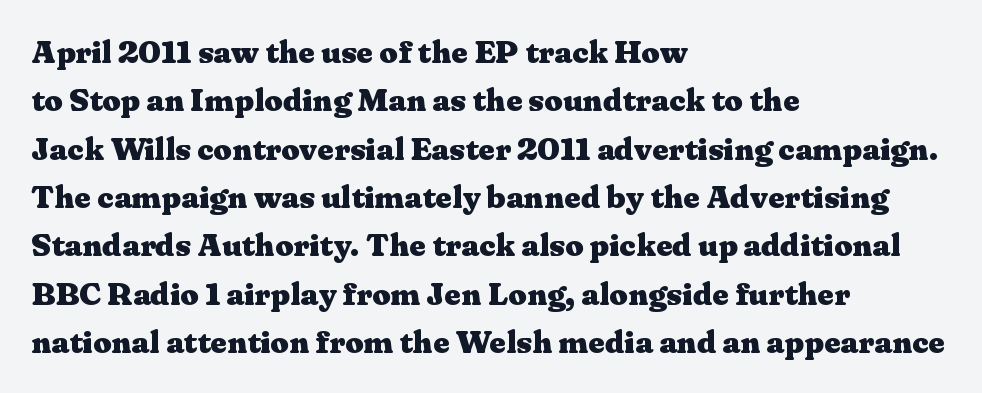
Check where the strokes stop: tiny serifs finish them off. The type is set solid horizontally, with unmodified tracking. This block has exactly the height ordinary leading produces. Descenders are the only things crossing below the line. This rendering uses left alignment, leaving the right contour irregular. On the weight axis this lands at bold, roughly 700.
